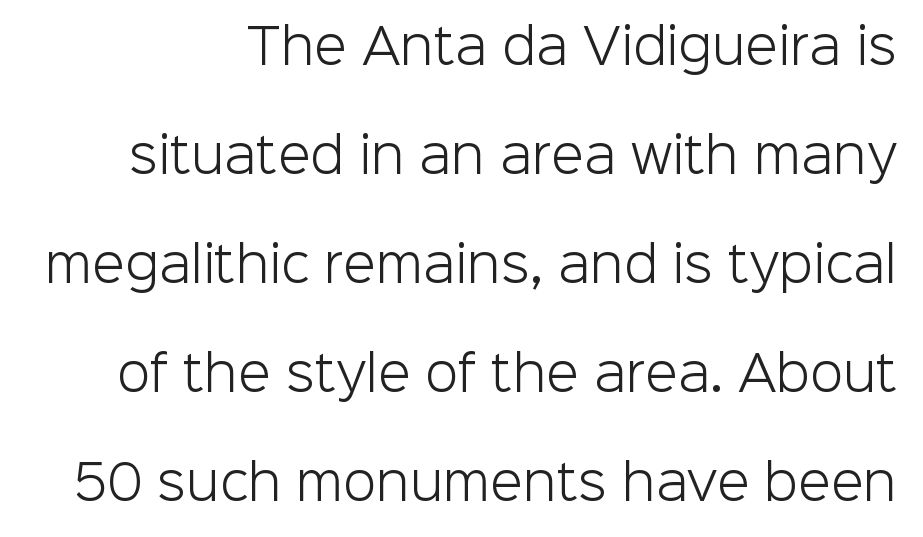
The passage shown is not underscored anywhere. The typeface has the unassuming heft of standard copy or less. Students, observe: this is what heavily led, spacious text looks like. Looks like regular typesetting: each glyph gets only the width it needs.
